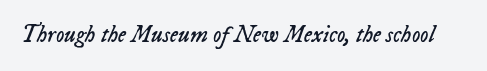
{"italic": "yes", "lean": "right", "slant_degrees": 23, "bold": "no", "underline": "no", "letter_spacing": "normal", "letter_spacing_em": 0.0, "glyph_px": 23}
